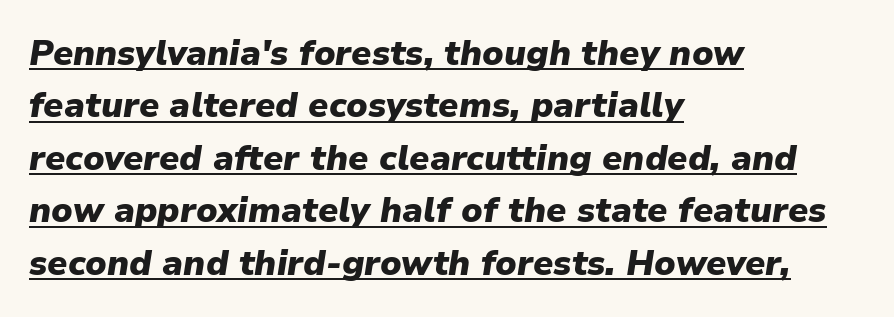
{"italic": "yes", "lean": "right", "slant_degrees": 9, "bold": "yes", "weight": "heavy", "width": "normal", "stroke_contrast": "low", "x_height": "medium", "monospaced": "no", "underline": "yes", "align": "left", "line_spacing": "normal", "line_spacing_ratio": 1.5, "letter_spacing": "normal", "letter_spacing_em": 0.0, "glyph_px": 35}
